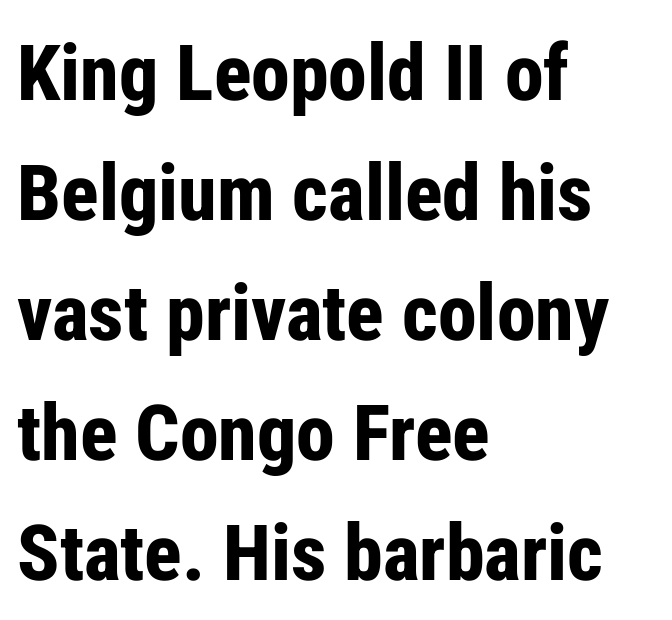
Unmarked baselines from the first word to the last. A classic flush-left, rag-right setting is used for this passage. Baseline-to-baseline distance is the conventional proportion of letter height. Note: no serifs on the glyphs. Caption: standard tracking, unaltered.
